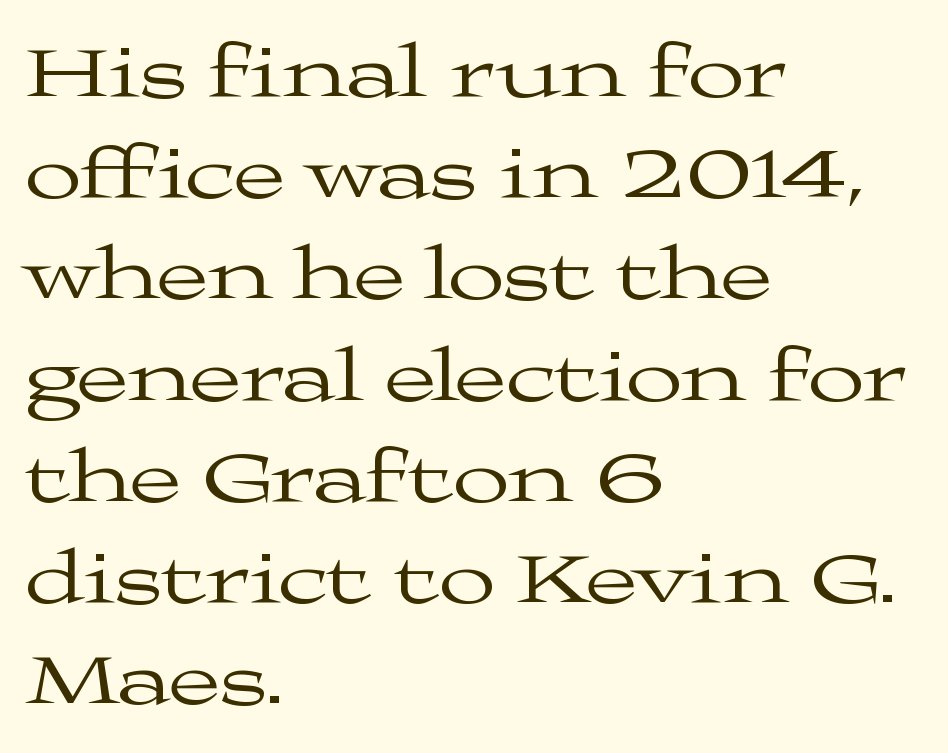
{"serif": "yes", "italic": "no", "bold": "no", "weight": "regular", "width": "wide", "stroke_contrast": "medium", "x_height": "medium", "monospaced": "no", "underline": "no", "align": "left", "line_spacing": "normal", "line_spacing_ratio": 1.35, "letter_spacing": "normal", "letter_spacing_em": 0.0, "glyph_px": 75}
